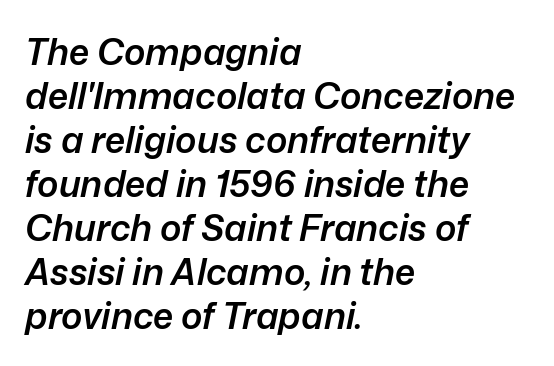
Q: Is the text bold? A: Semi-bold.
Q: Is the text italic (slanted)? A: Yes, it leans right by about 12 degrees.
Q: Is the text underlined? A: No.
Q: How is the paragraph aligned? A: Left-aligned.
Q: Is the spacing between letters normal or unusually wide? A: Normal.
Q: Width (condensed, normal, or wide)? A: Normal.
Q: Stroke contrast? A: Low.
Q: x-height? A: Medium.
Q: Monospaced? A: No.
